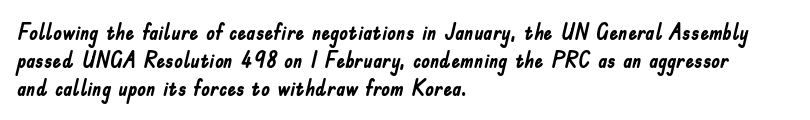
The passage is arranged the way most books set body copy — flush left. No word sits above an underline. Nobody touched the tracking dial on this one. Stroke thickness is high; the sample reads as a true bold.
